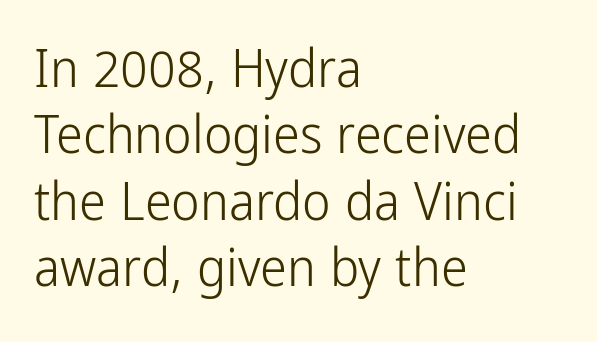
You can tell it's not italic because the verticals are truly vertical. The glyphs in this specimen are sans serif. No letter is thick-stroked: the sample isn't bold. The space beneath each line is pristine and unruled. No extra tracking has been applied to these lines. Line beginnings align vertically; line endings do not.
